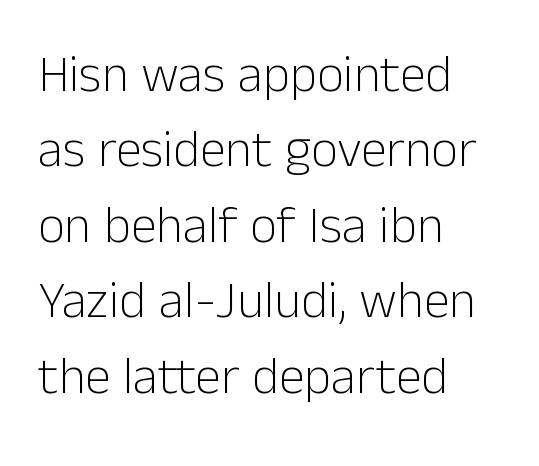
Q: Is the text bold? A: No.
Q: Is the text italic (slanted)? A: No, it is upright.
Q: Is the typeface a serif or a sans-serif typeface? A: Sans-serif.
Q: Is the text underlined? A: No.
Q: How is the paragraph aligned? A: Left-aligned.
Q: Is the spacing between letters normal or unusually wide? A: Normal.
Q: Is the spacing between lines tight, normal or loose? A: Normal.
Q: Width (condensed, normal, or wide)? A: Normal.
Q: Stroke contrast? A: Low.
Q: x-height? A: Medium.
Q: Monospaced? A: No.
